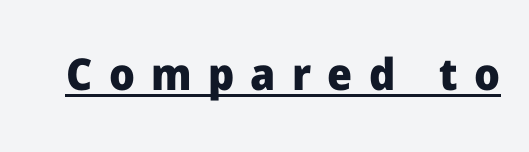
The image shows 44 px heavy sans-serif type, upright; set unusually wide letter spacing (+0.37 em), underlined; low stroke contrast and a medium x-height.
